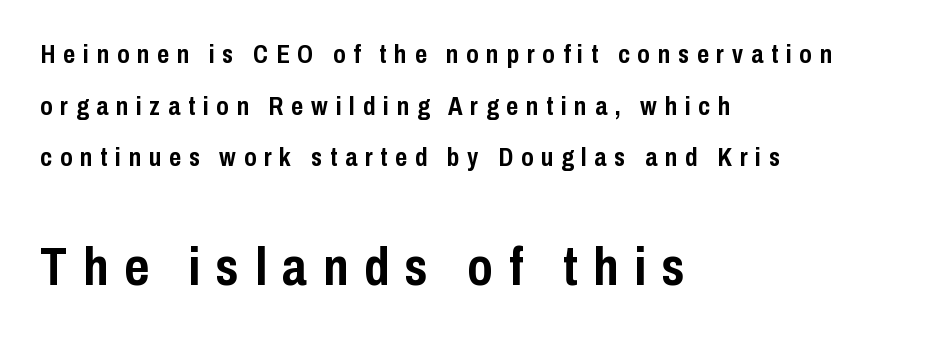
The image shows 53 px semibold, condensed sans-serif type, upright; set left-aligned, loose line spacing (1.99x), unusually wide letter spacing (+0.3 em), not underlined; the second (bottom) block is 2.04x larger; low stroke contrast and a medium x-height.
